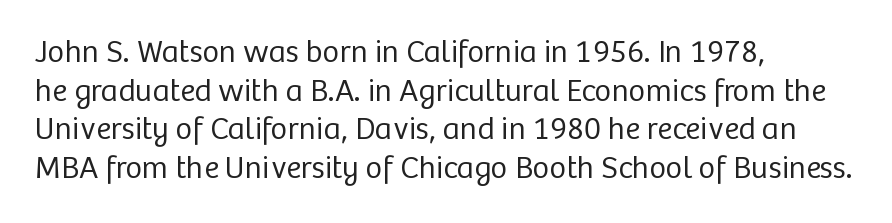
The image shows 32 px regular-weight sans-serif type, upright; set left-aligned, line spacing 1.21x, normal letter spacing, not underlined; low stroke contrast and a medium x-height.
